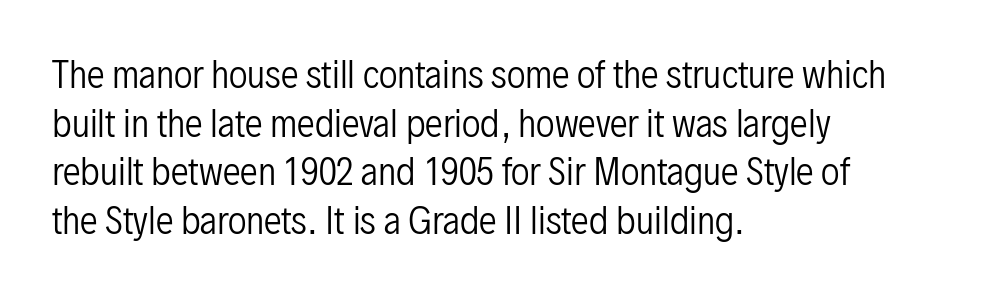
Q: Is the text bold? A: No.
Q: Is the text italic (slanted)? A: No, it is upright.
Q: Is the typeface a serif or a sans-serif typeface? A: Sans-serif.
Q: Is the text underlined? A: No.
Q: How is the paragraph aligned? A: Left-aligned.
Q: Is the spacing between letters normal or unusually wide? A: Normal.
Q: Is the spacing between lines tight, normal or loose? A: Normal.
Q: Width (condensed, normal, or wide)? A: Condensed.
Q: Stroke contrast? A: Low.
Q: x-height? A: Medium.
Q: Monospaced? A: No.
